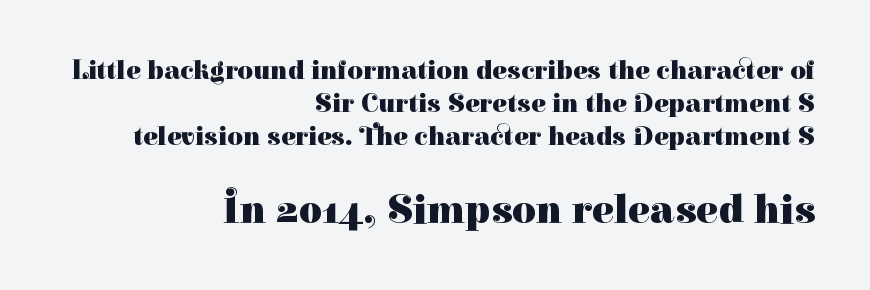
Q: Is the text bold? A: Yes.
Q: Is the text italic (slanted)? A: No, it is upright.
Q: Is the typeface a serif or a sans-serif typeface? A: Serif.
Q: Is the text underlined? A: No.
Q: How is the paragraph aligned? A: Right-aligned.
Q: Is the spacing between letters normal or unusually wide? A: Normal.
Q: Which block of text is set in a larger size, the first (top) or the second (bottom)? A: The second (bottom) one.
Q: Width (condensed, normal, or wide)? A: Normal.
Q: Stroke contrast? A: High.
Q: x-height? A: Medium.
Q: Monospaced? A: No.
